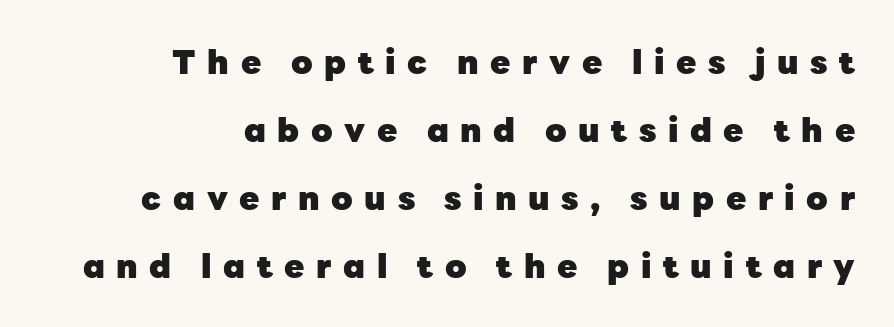
Q: Is the text bold? A: Yes.
Q: Is the text italic (slanted)? A: No, it is upright.
Q: Is the typeface a serif or a sans-serif typeface? A: Sans-serif.
Q: Is the text underlined? A: No.
Q: How is the paragraph aligned? A: Right-aligned.
Q: Is the spacing between letters normal or unusually wide? A: Unusually wide.
Q: Is the spacing between lines tight, normal or loose? A: Loose.
Q: Width (condensed, normal, or wide)? A: Normal.
Q: Stroke contrast? A: Low.
Q: x-height? A: Medium.
Q: Monospaced? A: No.
